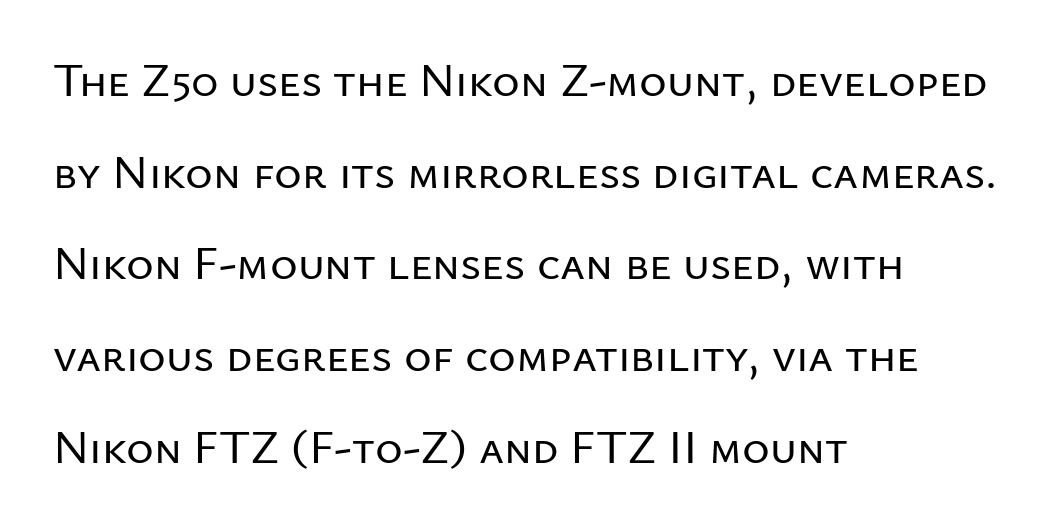
These lines keep a tight, regular rhythm from letter to letter. No feet cap the strokes, marking this as sans-serif type. A typesetter would call this leading open, well beyond the default. Posture: straight, roman, zero tilt. Lines of text with bare space underneath.
